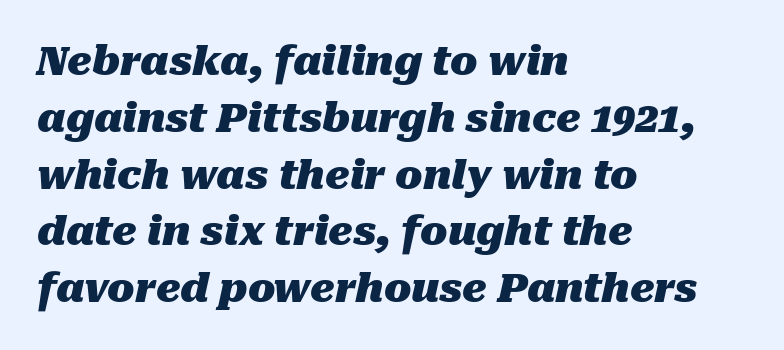
Each line starts at the same left margin while the right side varies. Letter spacing: default. Think of a printed novel: that variable character pitch is what you see here. Tall strokes in this sample are angled rather than plumb. Glance below the letters and you will spot only blank space. Emphasis by weight is at full strength: bold.
